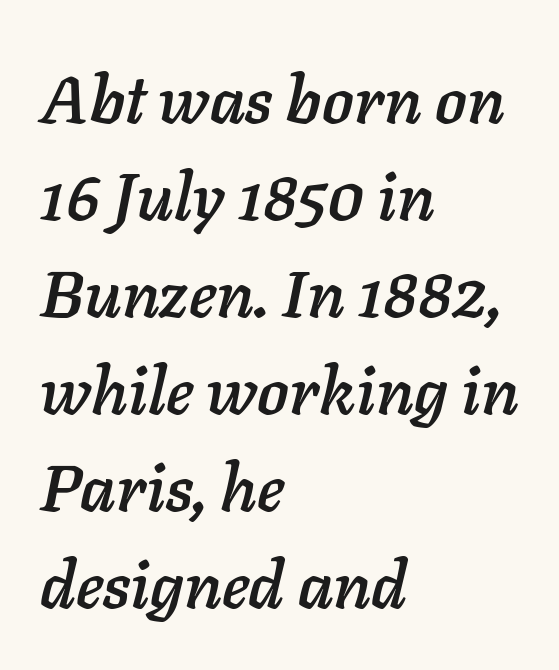
{"italic": "yes", "lean": "right", "slant_degrees": 11, "width": "normal", "stroke_contrast": "low", "x_height": "medium", "monospaced": "no", "underline": "no", "align": "left", "line_spacing": "normal", "line_spacing_ratio": 1.47, "letter_spacing": "normal", "letter_spacing_em": 0.0, "glyph_px": 66}
